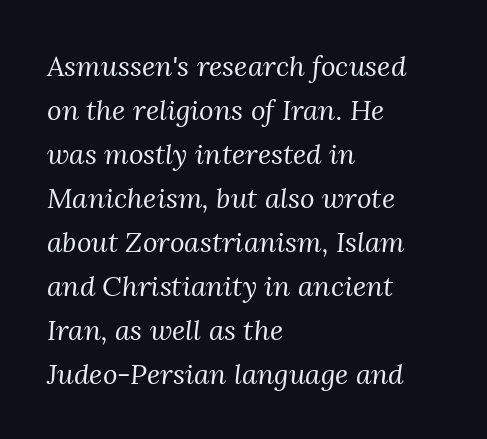
Q: Is the text bold? A: No.
Q: Is the text italic (slanted)? A: Yes, it leans right by about 3 degrees.
Q: Is the typeface a serif or a sans-serif typeface? A: Serif.
Q: Is the text underlined? A: No.
Q: How is the paragraph aligned? A: Left-aligned.
Q: Is the spacing between letters normal or unusually wide? A: Normal.
Q: Is the spacing between lines tight, normal or loose? A: Normal.
Q: Width (condensed, normal, or wide)? A: Normal.
Q: Stroke contrast? A: Medium.
Q: x-height? A: Medium.
Q: Monospaced? A: No.
